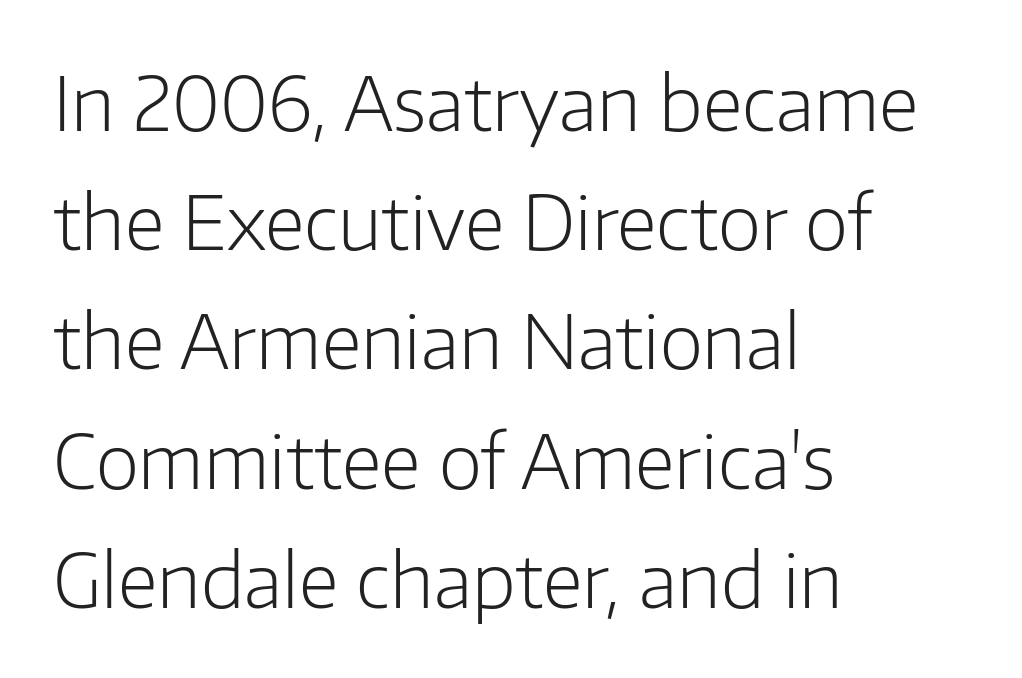
The image shows 75 px light sans-serif type, upright; set left-aligned, normal line spacing (1.59x), normal letter spacing, not underlined; low stroke contrast and a medium x-height.
